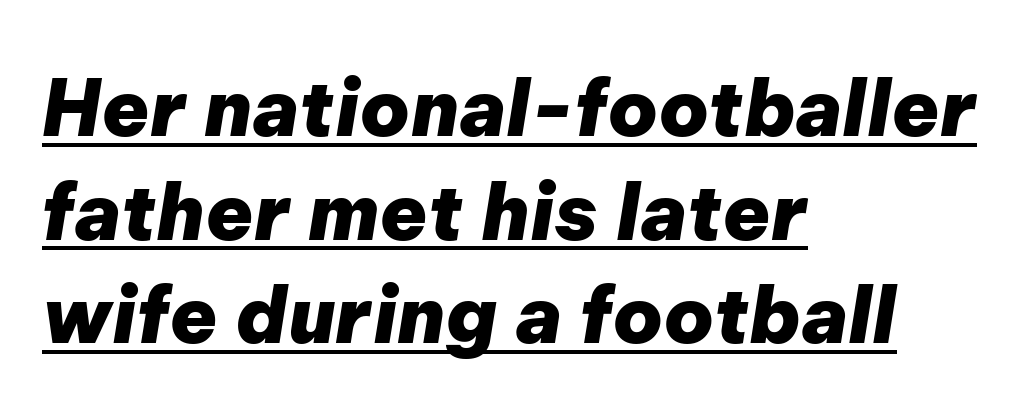
Q: Is the text bold? A: Yes.
Q: Is the text italic (slanted)? A: Yes, it leans right by about 9 degrees.
Q: Is the text underlined? A: Yes.
Q: How is the paragraph aligned? A: Left-aligned.
Q: Is the spacing between letters normal or unusually wide? A: Normal.
Q: Is the spacing between lines tight, normal or loose? A: Normal.
Q: Width (condensed, normal, or wide)? A: Normal.
Q: Stroke contrast? A: Low.
Q: x-height? A: Medium.
Q: Monospaced? A: No.
